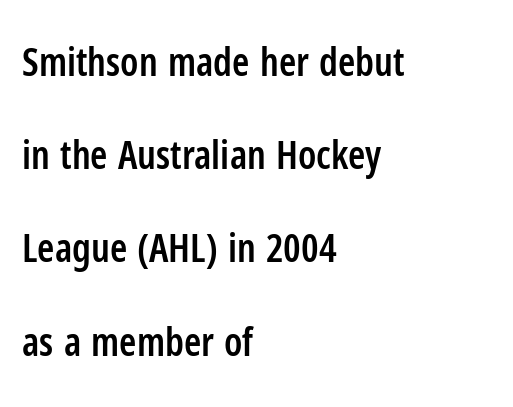
Q: Is the text bold? A: Semi-bold.
Q: Is the text italic (slanted)? A: No, it is upright.
Q: Is the typeface a serif or a sans-serif typeface? A: Sans-serif.
Q: Is the text underlined? A: No.
Q: How is the paragraph aligned? A: Left-aligned.
Q: Is the spacing between letters normal or unusually wide? A: Normal.
Q: Is the spacing between lines tight, normal or loose? A: Loose.
Q: Width (condensed, normal, or wide)? A: Condensed.
Q: Stroke contrast? A: Low.
Q: x-height? A: Medium.
Q: Monospaced? A: No.
